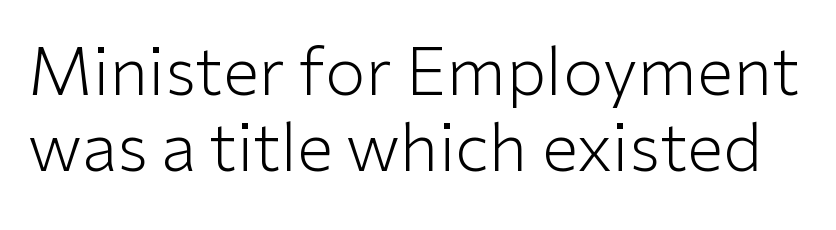
Looks like regular typesetting: each glyph gets only the width it needs. Tracking value appears to be zero — textbook default spacing. The strip under each line holds only bare page. Stroke mass is kept to a normal reading level or below. Classification — sans serif.
